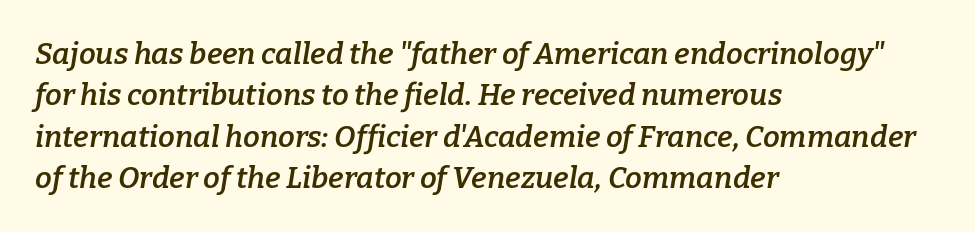
Varying glyph widths throughout — classic text-font behaviour. This block has exactly the height ordinary leading produces. The words here are not underlined. Each line starts at the same left margin while the right side varies. Letter spacing: default. Each glyph is drawn with semibold strokes, heavier than normal yet not fully bold.
